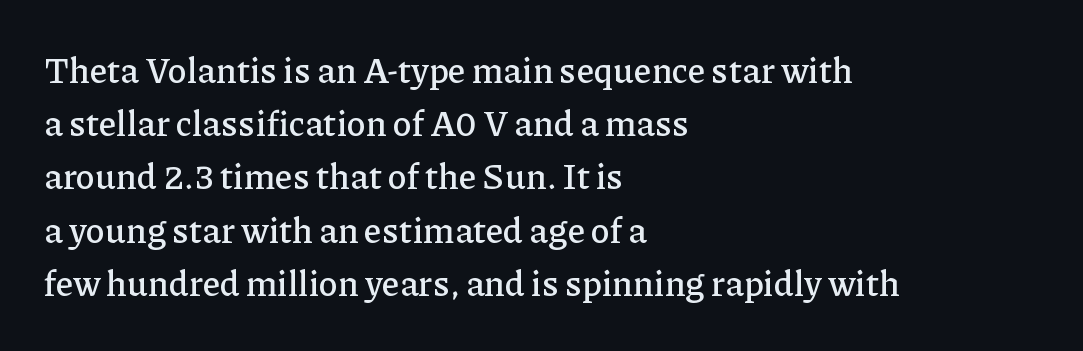
The image shows 35 px serif type, upright; set left-aligned, normal line spacing (1.52x), normal letter spacing, not underlined; low stroke contrast and a medium x-height.
